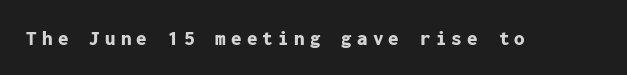
{"italic": "no", "bold": "yes", "underline": "no", "letter_spacing": "wide", "letter_spacing_em": 0.25, "glyph_px": 21}
